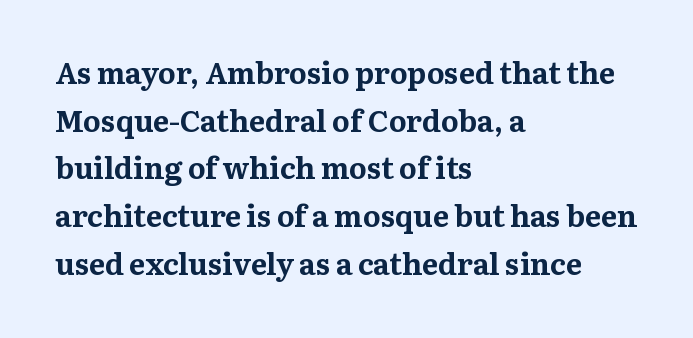
The image shows 30 px bold serif type, upright; set left-aligned, normal line spacing (1.59x), normal letter spacing, not underlined; medium stroke contrast and a medium x-height.
